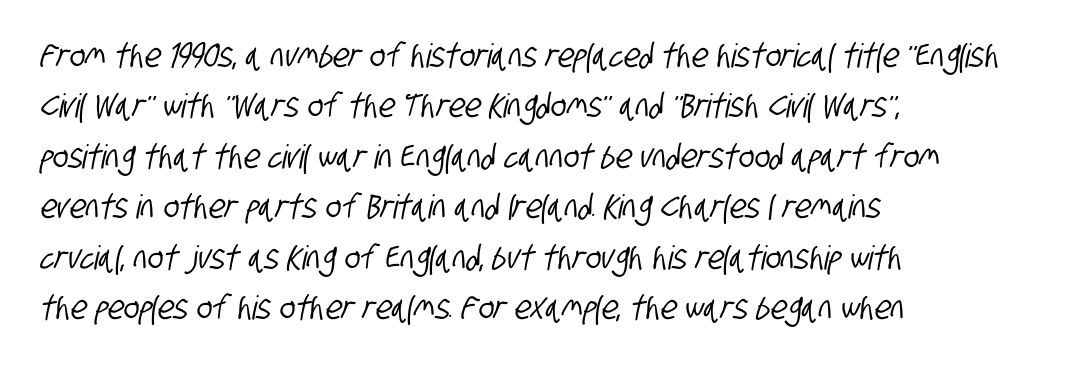
Q: Is the typeface a serif or a sans-serif typeface? A: Sans-serif.
Q: Is the text underlined? A: No.
Q: How is the paragraph aligned? A: Left-aligned.
Q: Is the spacing between letters normal or unusually wide? A: Normal.
Q: Is the spacing between lines tight, normal or loose? A: Normal.
Q: Width (condensed, normal, or wide)? A: Condensed.
Q: Stroke contrast? A: Low.
Q: x-height? A: Large.
Q: Monospaced? A: No.
